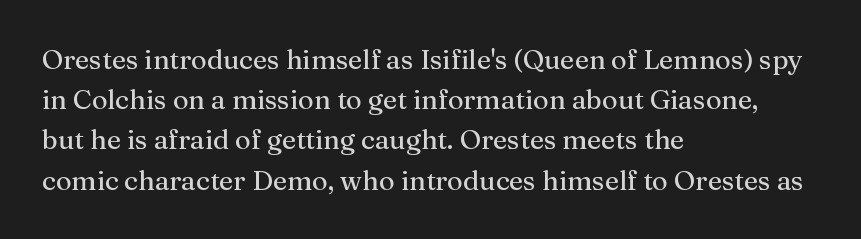
The image shows 27 px text type, upright; set left-aligned, normal line spacing (1.49x), normal letter spacing, not underlined.
